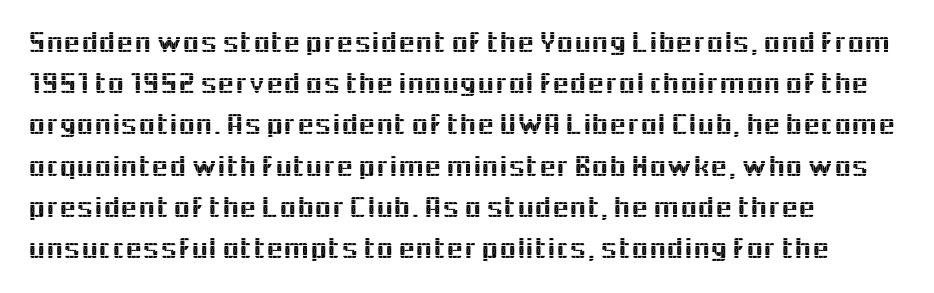
{"serif": "no", "italic": "no", "width": "normal", "x_height": "medium", "monospaced": "no", "underline": "no", "align": "left", "line_spacing": "normal", "line_spacing_ratio": 1.33, "letter_spacing": "normal", "letter_spacing_em": 0.0, "glyph_px": 31}
